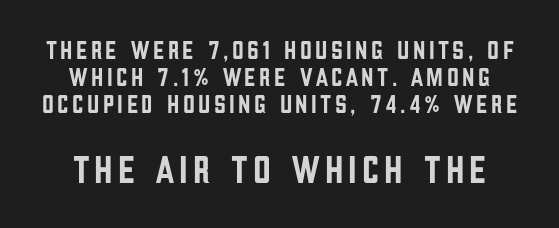
The image shows 39 px condensed sans-serif type, upright; set tight line spacing (1.04x), not underlined; the second (bottom) block is 1.5x larger; low stroke contrast and a large x-height.
